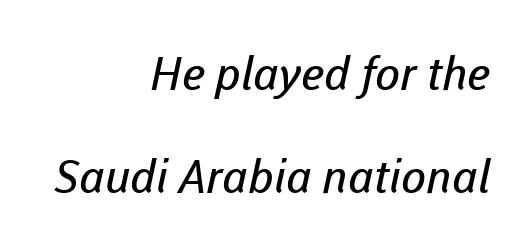
Q: Is the text bold? A: No.
Q: Is the typeface a serif or a sans-serif typeface? A: Sans-serif.
Q: Is the text underlined? A: No.
Q: How is the paragraph aligned? A: Right-aligned.
Q: Is the spacing between letters normal or unusually wide? A: Normal.
Q: Is the spacing between lines tight, normal or loose? A: Loose.
Q: Width (condensed, normal, or wide)? A: Normal.
Q: Stroke contrast? A: Low.
Q: x-height? A: Medium.
Q: Monospaced? A: No.
